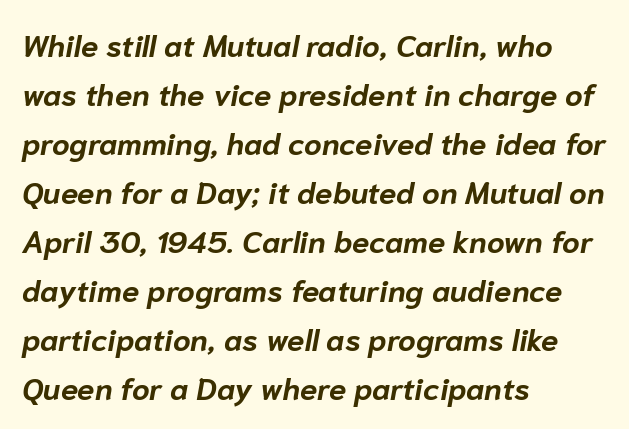
A typesetter would call this leading conventional body-copy spacing. You could call the tracking neutral — neither tight nor loose. Compared with an ordinary text face, these strokes are far heavier — a full bold. The space beneath each line is pristine and unruled. The text block is weighted toward the left margin, trailing off unevenly rightward.
